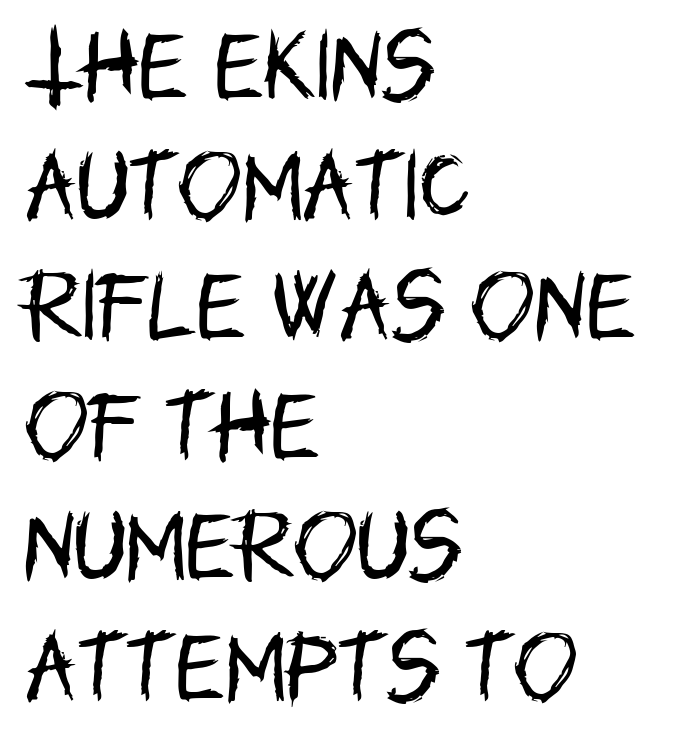
The image shows 77 px regular-weight, condensed sans-serif type, upright; set left-aligned, normal line spacing (1.56x), normal letter spacing, not underlined; low stroke contrast and a large x-height.
